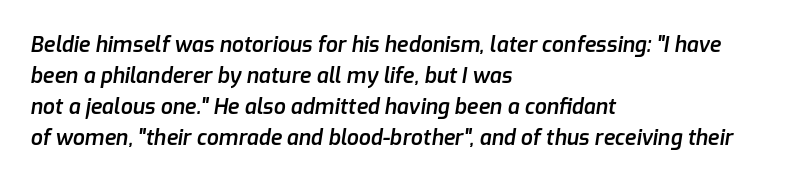
Q: Is the text bold? A: Semi-bold.
Q: Is the text italic (slanted)? A: Yes, it leans right by about 9 degrees.
Q: Is the text underlined? A: No.
Q: How is the paragraph aligned? A: Left-aligned.
Q: Is the spacing between letters normal or unusually wide? A: Normal.
Q: Is the spacing between lines tight, normal or loose? A: Normal.
